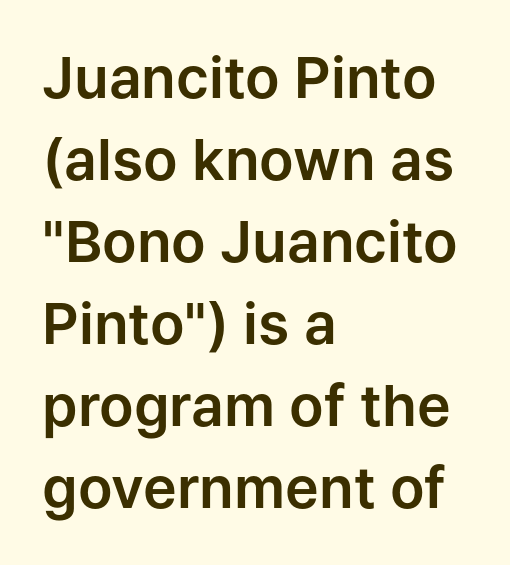
Quick note: interline space is typical. Each letter keeps its own natural width here, so spacing adapts to shape. The typography opts for an upright posture over an oblique one. Descender tails drop into unmarked territory.
